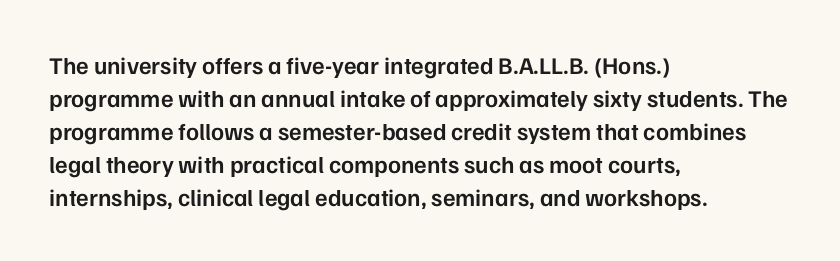
{"italic": "no", "bold": "semi", "underline": "no", "align": "left", "line_spacing": "normal", "line_spacing_ratio": 1.37, "letter_spacing": "normal", "letter_spacing_em": 0.0, "glyph_px": 24}
